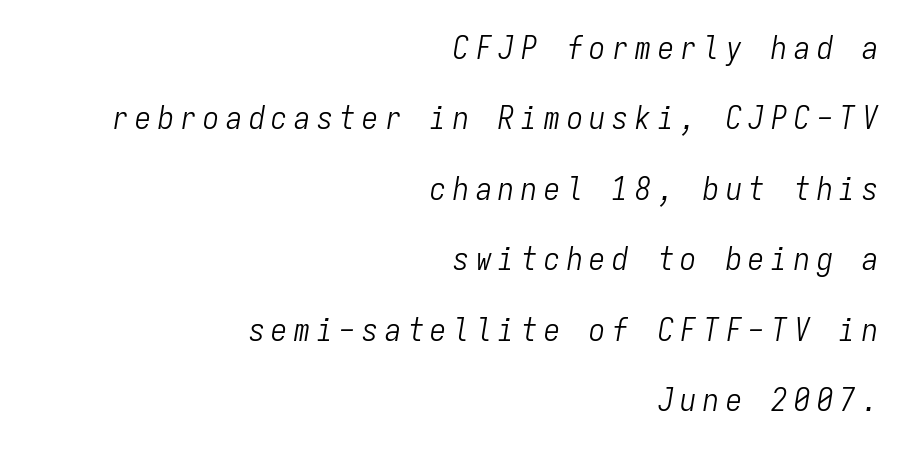
The image shows 32 px light, condensed type, italic (leaning right), monospaced; set right-aligned, loose line spacing (2.2x), unusually wide letter spacing (+0.21 em), not underlined; low stroke contrast and a medium x-height.
